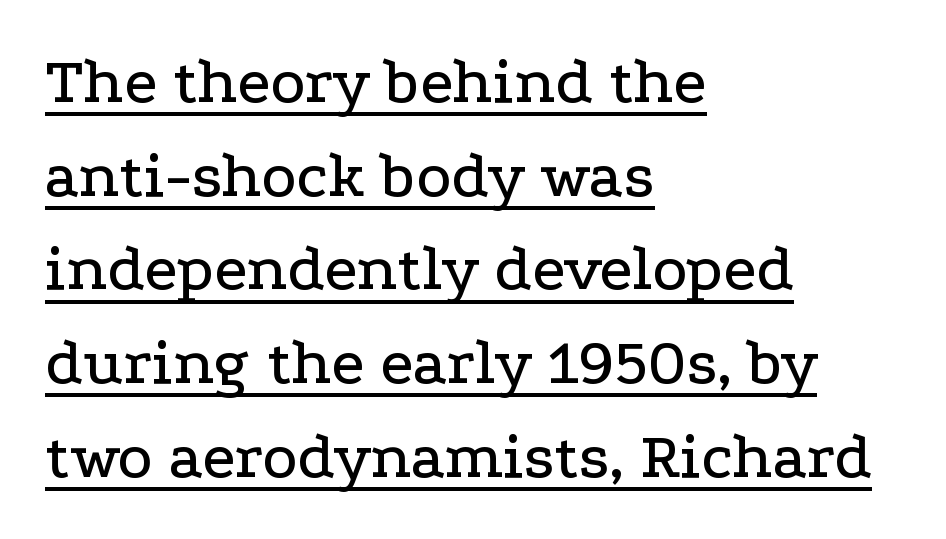
Letterform terminals end in serifs throughout the passage. Do the characters align in a grid? No, the font is proportional. Every row of glyphs begins at an identical x-position on the left. Leading matches the norm, producing a regular column. The lettering holds an erect, upright posture throughout. The type is set solid horizontally, with unmodified tracking.
